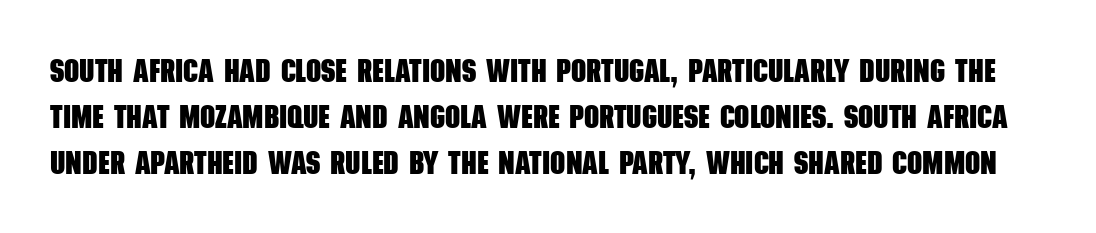
The horizontal fit of the characters is conventional and even. In terms of letterform style, serifs are entirely absent. Regular leading. Do the characters align in a grid? No, the font is proportional. Bold? Absolutely — the strokes are thick and heavy. A bare baseline throughout the passage.
